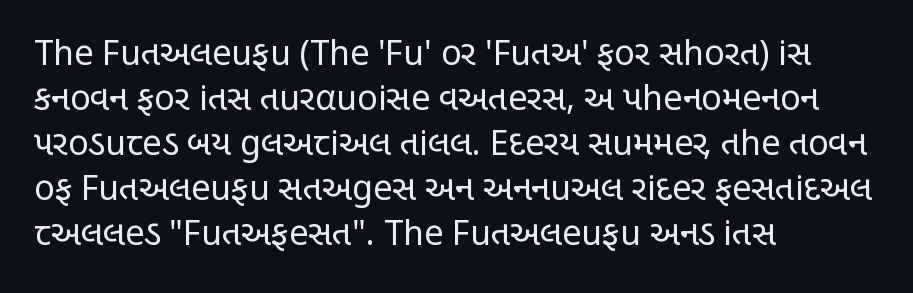
Caption: face not bold, strokes unweighted. Reading down the column, the eye jumps a familiar distance to each next line. These lines are composed in type without serifs. Italic? Not at all — the glyphs are vertical.
